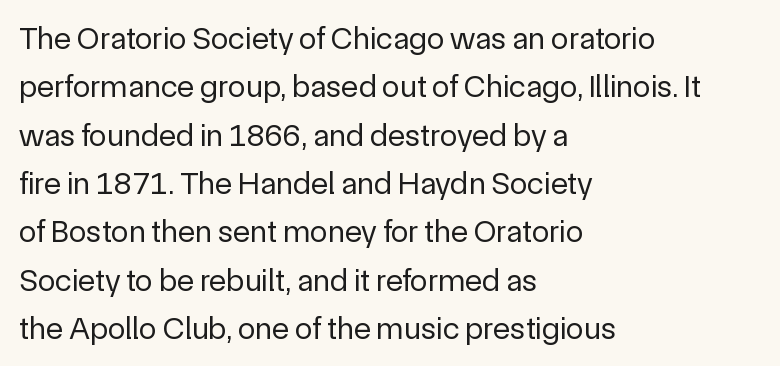
Q: Is the text bold? A: No.
Q: Is the text italic (slanted)? A: No, it is upright.
Q: Is the typeface a serif or a sans-serif typeface? A: Sans-serif.
Q: Is the text underlined? A: No.
Q: How is the paragraph aligned? A: Left-aligned.
Q: Is the spacing between letters normal or unusually wide? A: Normal.
Q: Is the spacing between lines tight, normal or loose? A: Normal.
Q: Width (condensed, normal, or wide)? A: Normal.
Q: x-height? A: Medium.
Q: Monospaced? A: No.
